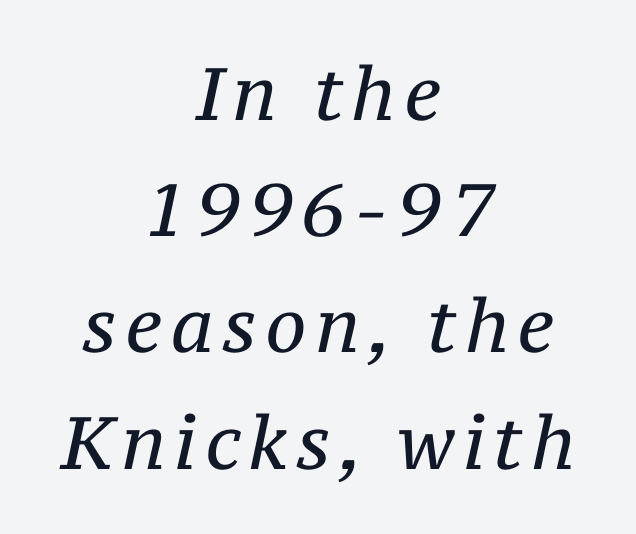
The image shows 74 px regular-weight serif type, italic (leaning right); set centered, normal line spacing (1.57x), not underlined; medium stroke contrast and a medium x-height.
